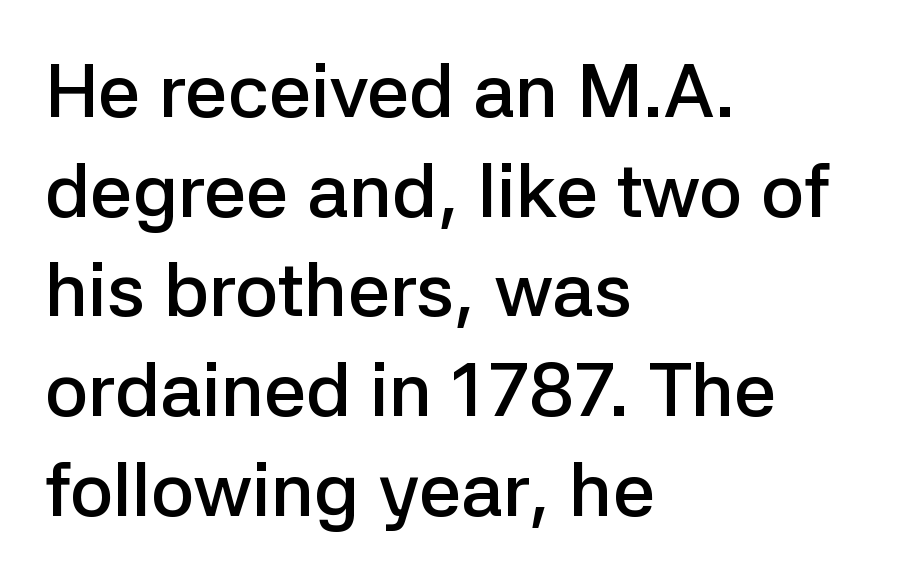
Q: Is the text bold? A: Semi-bold.
Q: Is the text italic (slanted)? A: No, it is upright.
Q: Is the typeface a serif or a sans-serif typeface? A: Sans-serif.
Q: Is the text underlined? A: No.
Q: How is the paragraph aligned? A: Left-aligned.
Q: Is the spacing between letters normal or unusually wide? A: Normal.
Q: Is the spacing between lines tight, normal or loose? A: Normal.
Q: Width (condensed, normal, or wide)? A: Normal.
Q: Stroke contrast? A: Low.
Q: x-height? A: Medium.
Q: Monospaced? A: No.
